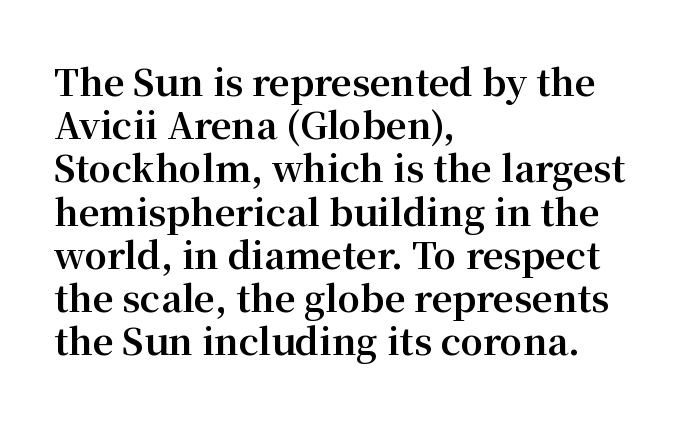
{"serif": "yes", "italic": "no", "bold": "yes", "weight": "bold", "width": "normal", "stroke_contrast": "medium", "x_height": "medium", "monospaced": "no", "underline": "no", "align": "left", "line_spacing_ratio": 1.2, "letter_spacing": "normal", "letter_spacing_em": 0.0, "glyph_px": 36}
